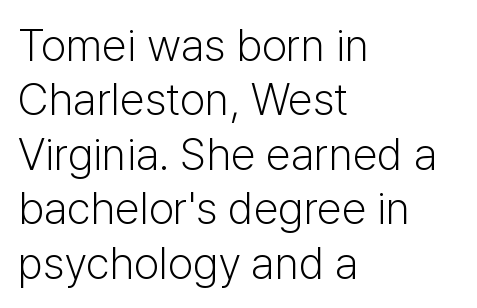
Q: Is the text bold? A: No.
Q: Is the text italic (slanted)? A: No, it is upright.
Q: Is the typeface a serif or a sans-serif typeface? A: Sans-serif.
Q: Is the text underlined? A: No.
Q: How is the paragraph aligned? A: Left-aligned.
Q: Is the spacing between letters normal or unusually wide? A: Normal.
Q: Width (condensed, normal, or wide)? A: Normal.
Q: Stroke contrast? A: Low.
Q: x-height? A: Medium.
Q: Monospaced? A: No.
